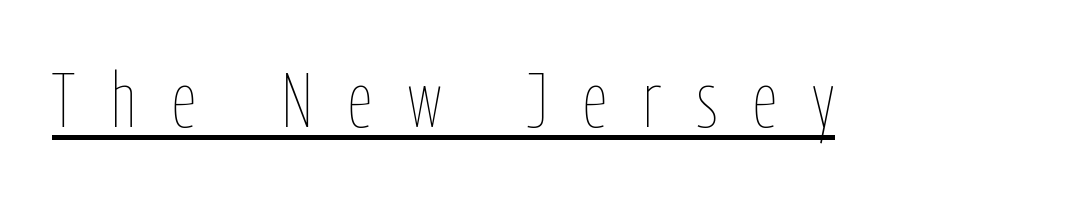
There is plenty of visible air inserted between adjacent glyphs. A quiet, ordinary-to-light weight characterises the typeface. Each line of the rendering has a horizontal stroke beneath the glyphs. Looks like regular typesetting: each glyph gets only the width it needs.
